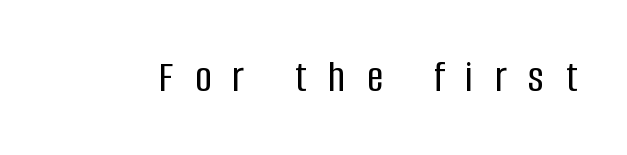
This rendering employs a face without finishing strokes, i.e., a sans-serif. The letters stand straight up with perfectly vertical stems. Clear beneath every line of the passage. In terms of letterspacing, this is a distinctly airy, spread setting.
